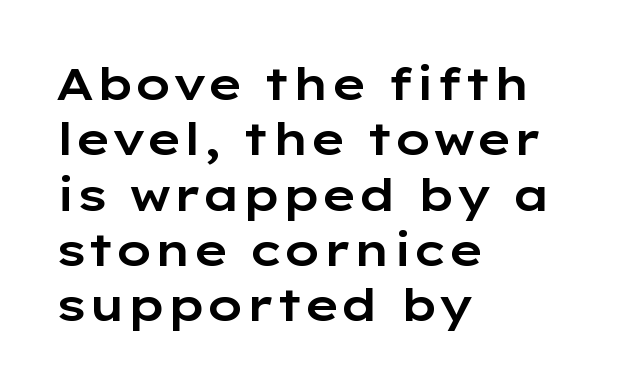
Classification — sans serif. Is this a fixed-width face? No — the glyphs have proportional, varying widths. The typesetter chose a ragged-right arrangement here. It's the straight-up-and-down kind of type. No word sits above an underline. Nobody touched the tracking dial on this one.
